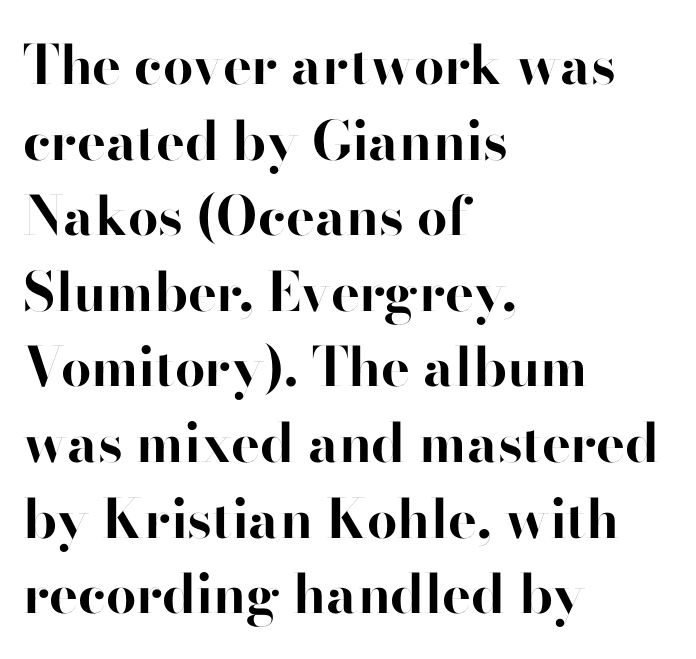
Q: Is the text bold? A: Yes.
Q: Is the text italic (slanted)? A: No, it is upright.
Q: Is the typeface a serif or a sans-serif typeface? A: Sans-serif.
Q: Is the text underlined? A: No.
Q: How is the paragraph aligned? A: Left-aligned.
Q: Is the spacing between letters normal or unusually wide? A: Normal.
Q: Is the spacing between lines tight, normal or loose? A: Normal.
Q: Width (condensed, normal, or wide)? A: Normal.
Q: Stroke contrast? A: High.
Q: x-height? A: Small.
Q: Monospaced? A: No.
